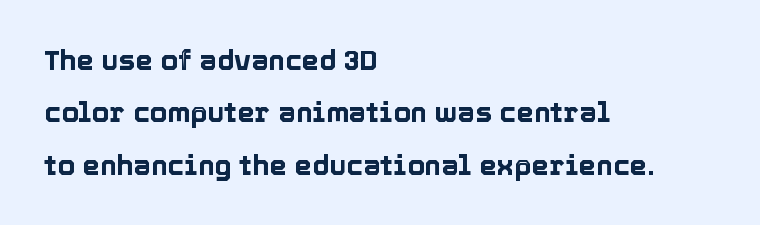
{"italic": "no", "width": "normal", "x_height": "medium", "monospaced": "no", "underline": "no", "align": "left", "line_spacing_ratio": 1.87, "letter_spacing": "normal", "letter_spacing_em": 0.0, "glyph_px": 28}
